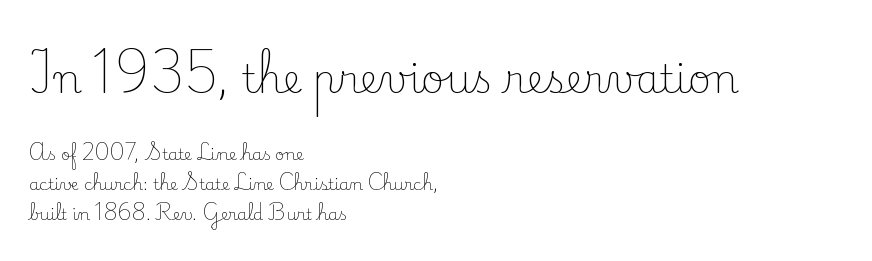
Is this a sans? No — the strokes have serifs. A clean baseline with only descenders dipping below it. Here the designer chose a conventional face with non-uniform glyph widths. The lettering holds an erect, upright posture throughout. The font sits on the lighter half of the weight spectrum, regular included.
